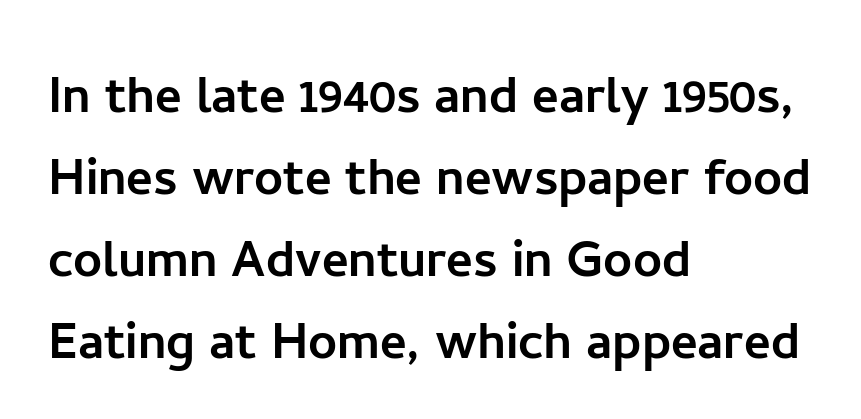
Q: Is the text italic (slanted)? A: No, it is upright.
Q: Is the typeface a serif or a sans-serif typeface? A: Sans-serif.
Q: Is the text underlined? A: No.
Q: How is the paragraph aligned? A: Left-aligned.
Q: Is the spacing between letters normal or unusually wide? A: Normal.
Q: Is the spacing between lines tight, normal or loose? A: Normal.
Q: Width (condensed, normal, or wide)? A: Normal.
Q: Stroke contrast? A: Low.
Q: x-height? A: Medium.
Q: Monospaced? A: No.
